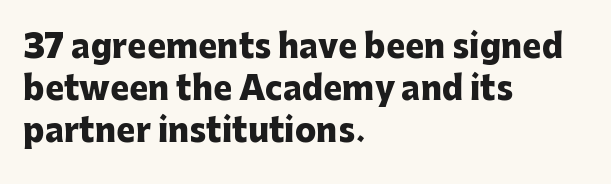
The image shows 32 px heavy sans-serif type, upright; set left-aligned, normal line spacing (1.32x), normal letter spacing, not underlined; low stroke contrast and a medium x-height.
